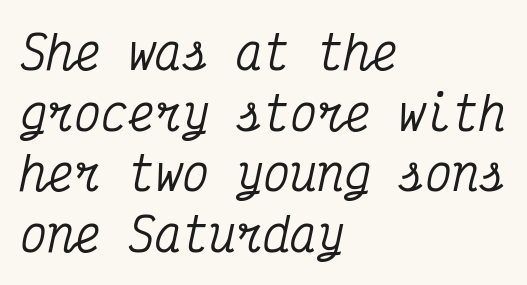
Q: Is the text italic (slanted)? A: Yes, it leans right by about 12 degrees.
Q: Is the typeface a serif or a sans-serif typeface? A: Serif.
Q: Is the text underlined? A: No.
Q: How is the paragraph aligned? A: Left-aligned.
Q: Is the spacing between letters normal or unusually wide? A: Normal.
Q: Is the spacing between lines tight, normal or loose? A: Normal.
Q: Width (condensed, normal, or wide)? A: Condensed.
Q: Stroke contrast? A: Medium.
Q: x-height? A: Medium.
Q: Monospaced? A: Yes.
